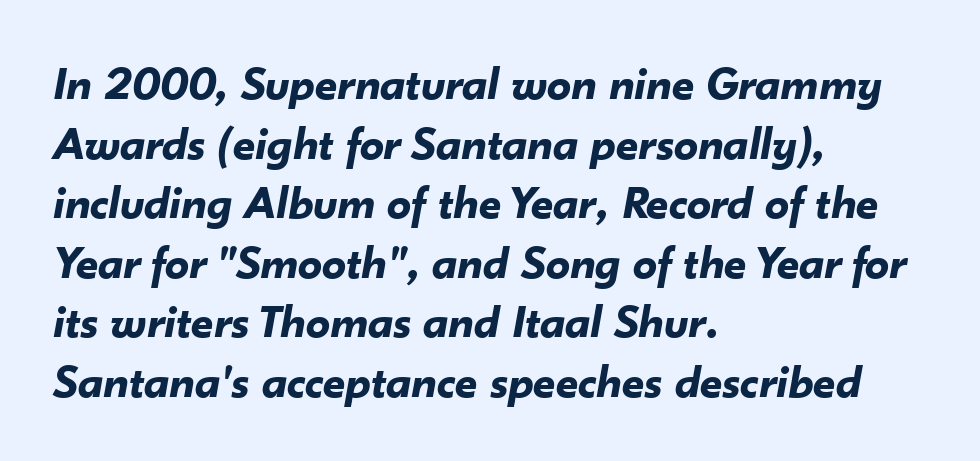
Underline: absent. Caption: multi-line text, flush left, ragged right. Spacing verdict: proportional, widths tailored to each character. Nobody touched the tracking dial on this one. The passage shown leans; its letterforms are oblique. The face used here has the dense, thick strokes of a bold.
